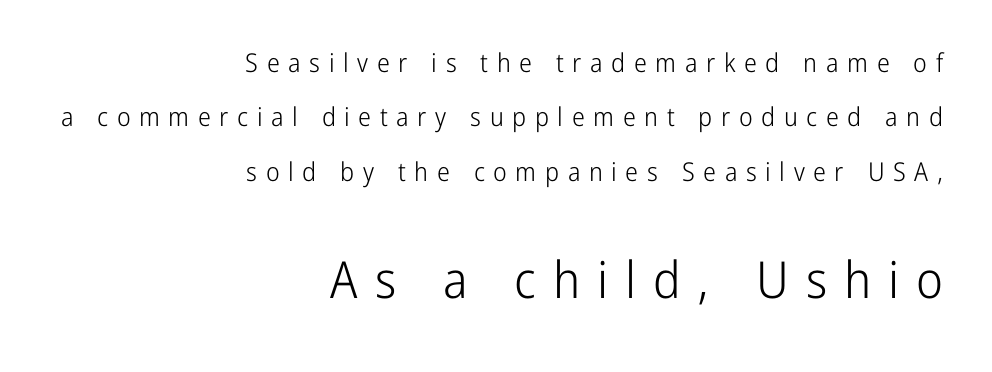
The image shows 51 px light, condensed sans-serif type, upright; set right-aligned, loose line spacing (2.09x), unusually wide letter spacing (+0.33 em), not underlined; the second (bottom) block is 1.96x larger; low stroke contrast and a medium x-height.
